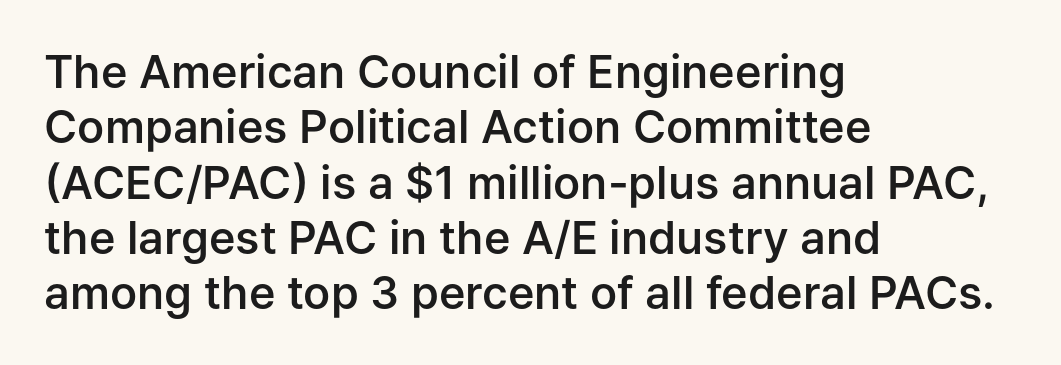
Q: Is the text bold? A: Semi-bold.
Q: Is the text italic (slanted)? A: No, it is upright.
Q: Is the typeface a serif or a sans-serif typeface? A: Sans-serif.
Q: Is the text underlined? A: No.
Q: How is the paragraph aligned? A: Left-aligned.
Q: Is the spacing between letters normal or unusually wide? A: Normal.
Q: Width (condensed, normal, or wide)? A: Normal.
Q: Stroke contrast? A: Low.
Q: x-height? A: Medium.
Q: Monospaced? A: No.
